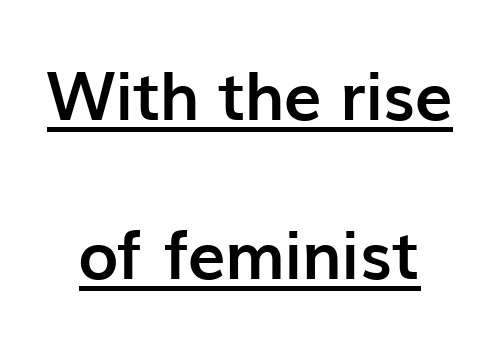
The image shows 67 px semibold sans-serif type, upright; set loose line spacing (2.37x), normal letter spacing, underlined; low stroke contrast and a medium x-height.
